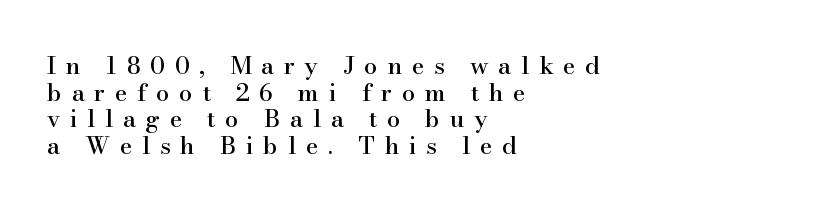
{"italic": "no", "underline": "no", "align": "left", "line_spacing": "tight", "line_spacing_ratio": 1.11, "letter_spacing": "wide", "letter_spacing_em": 0.4, "glyph_px": 24}
